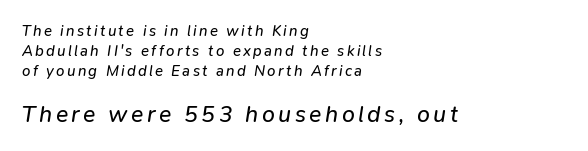
{"italic": "yes", "lean": "right", "slant_degrees": 9, "bold": "no", "underline": "no", "align": "left", "line_spacing": "normal", "line_spacing_ratio": 1.35, "larger_block": "second", "size_ratio": 1.53, "glyph_px": 23}
